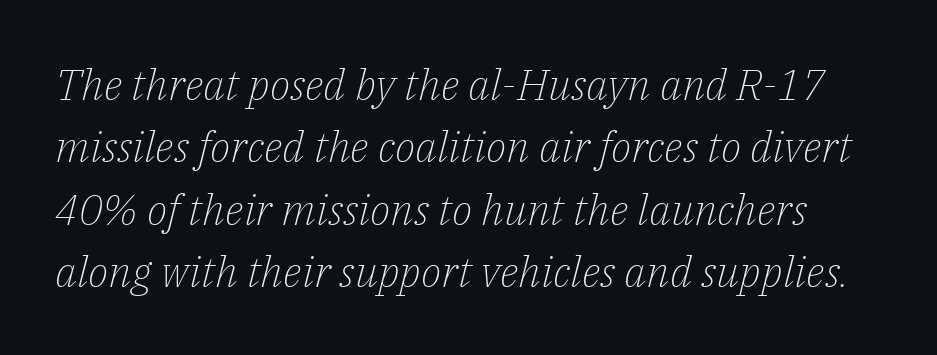
Slant detected: the letters are inclined. Honestly, the row spacing looks completely unremarkable. Nothing unusual about the tracking: characters are spaced as the font intends. Stem width sits at or under what a default text font uses.
